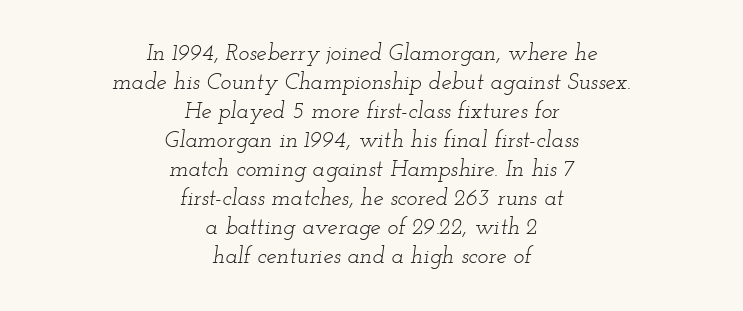
{"italic": "yes", "lean": "right", "slant_degrees": 12, "bold": "no", "underline": "no", "align": "center", "line_spacing": "normal", "line_spacing_ratio": 1.26, "letter_spacing": "normal", "letter_spacing_em": 0.0, "glyph_px": 23}
